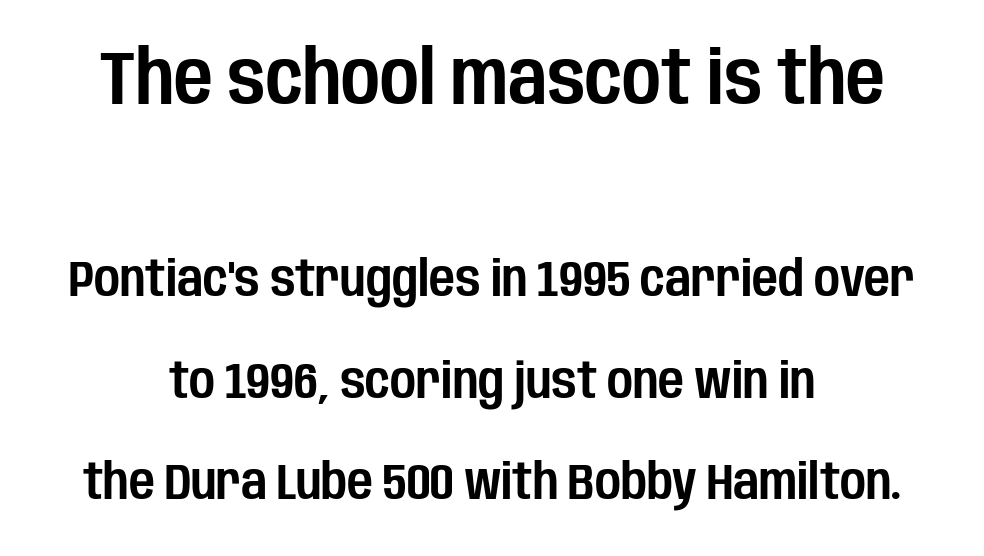
This sample uses a sans-serif face. Vertical spacing — loose. This rendering features lettering with no underline. Note the varied advance widths — an 'i' is clearly narrower than an 'm'.
